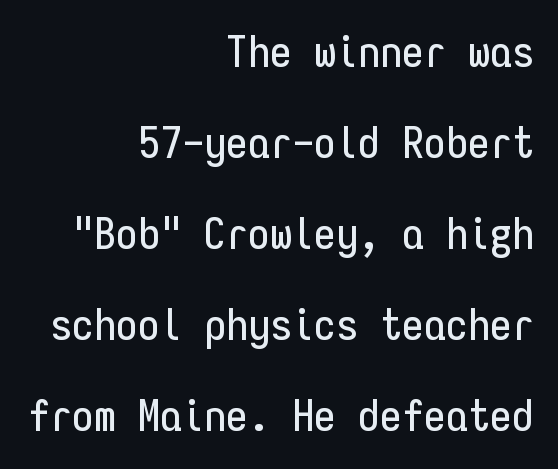
{"serif": "no", "italic": "no", "width": "condensed", "stroke_contrast": "low", "x_height": "medium", "monospaced": "yes", "underline": "no", "align": "right", "line_spacing": "loose", "line_spacing_ratio": 2.07, "letter_spacing": "normal", "letter_spacing_em": 0.0, "glyph_px": 44}
